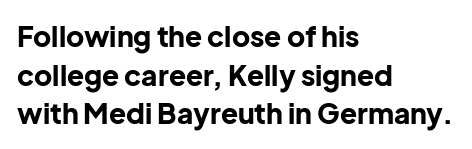
{"serif": "no", "italic": "no", "bold": "yes", "weight": "bold", "width": "normal", "stroke_contrast": "low", "x_height": "medium", "monospaced": "no", "underline": "no", "align": "left", "line_spacing": "normal", "line_spacing_ratio": 1.38, "letter_spacing": "normal", "letter_spacing_em": 0.0, "glyph_px": 28}
